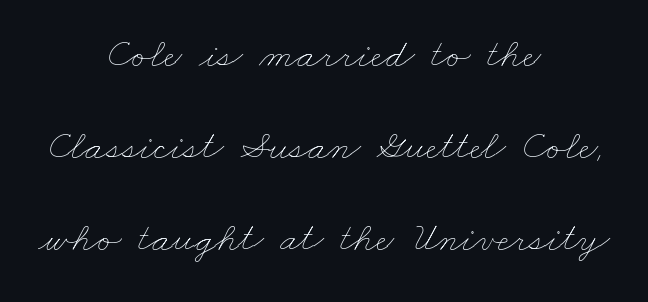
{"bold": "no", "weight": "thin", "width": "wide", "stroke_contrast": "low", "x_height": "small", "monospaced": "no", "underline": "no", "align": "center", "line_spacing": "loose", "line_spacing_ratio": 2.24, "letter_spacing": "normal", "letter_spacing_em": 0.0, "glyph_px": 41}
